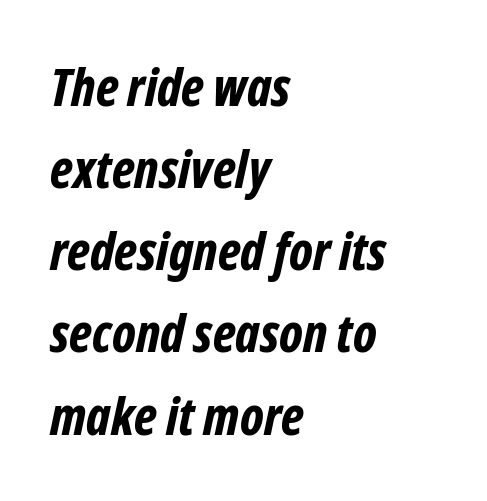
The image shows 52 px bold, condensed type, italic (leaning right); set left-aligned, normal line spacing (1.58x), normal letter spacing, not underlined; low stroke contrast and a medium x-height.
